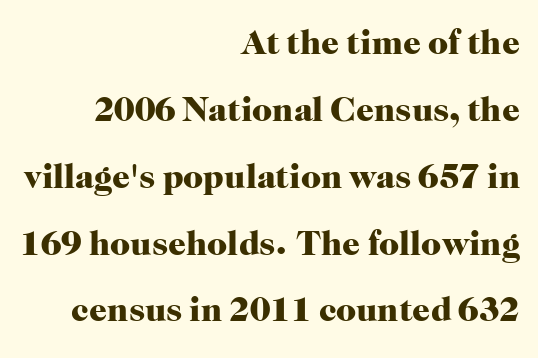
Q: Is the text bold? A: Yes.
Q: Is the text italic (slanted)? A: No, it is upright.
Q: Is the typeface a serif or a sans-serif typeface? A: Serif.
Q: Is the text underlined? A: No.
Q: How is the paragraph aligned? A: Right-aligned.
Q: Is the spacing between letters normal or unusually wide? A: Normal.
Q: Is the spacing between lines tight, normal or loose? A: Loose.
Q: Width (condensed, normal, or wide)? A: Normal.
Q: Stroke contrast? A: High.
Q: x-height? A: Medium.
Q: Monospaced? A: No.
